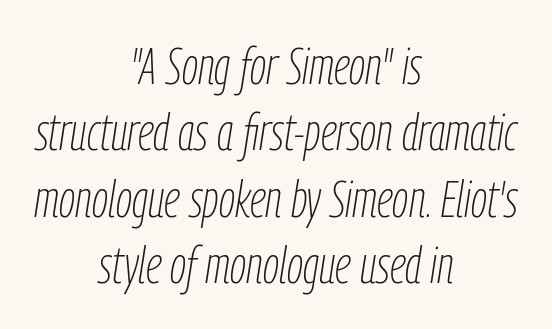
The image shows 51 px thin, condensed type, italic (leaning right); set centered, normal line spacing (1.3x), normal letter spacing, not underlined; low stroke contrast and a medium x-height.
